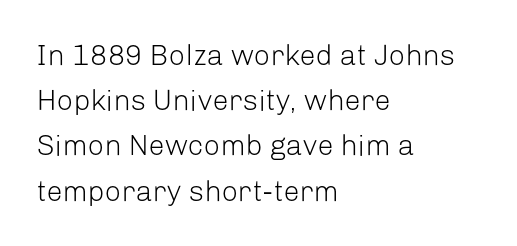
{"serif": "no", "italic": "no", "bold": "no", "weight": "light", "width": "normal", "stroke_contrast": "low", "x_height": "medium", "monospaced": "no", "underline": "no", "align": "left", "line_spacing": "normal", "line_spacing_ratio": 1.56, "letter_spacing": "normal", "letter_spacing_em": 0.0, "glyph_px": 29}
